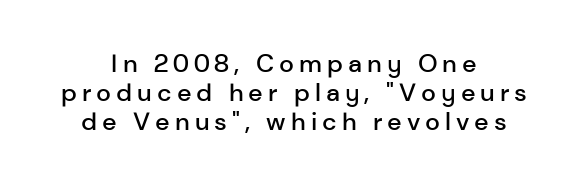
{"italic": "no", "bold": "semi", "underline": "no", "align": "center", "line_spacing_ratio": 1.16, "letter_spacing": "wide", "letter_spacing_em": 0.2, "glyph_px": 25}
